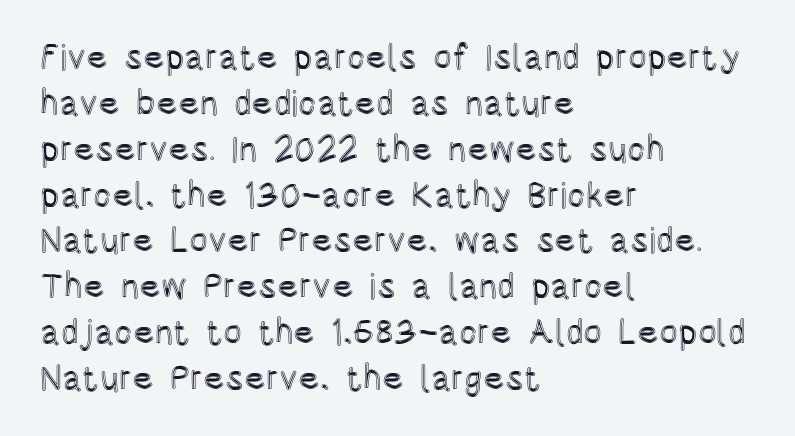
The image shows 35 px condensed type, upright; set left-aligned, normal line spacing (1.31x), normal letter spacing, not underlined; a large x-height.
